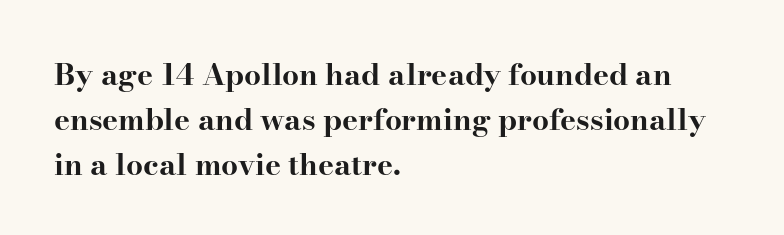
Little horizontal feet cap the strokes, marking this as serif type. The strokes are fattened all the way to bold. The passage shown stacks its lines at a standard gap. Varying glyph widths throughout — classic text-font behaviour. Descenders hang freely into open space. Ascenders rise straight up at ninety degrees.
